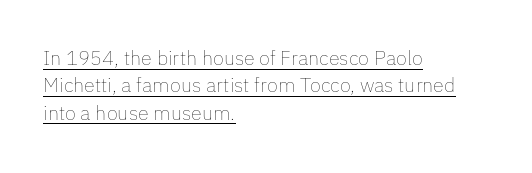
Posture: straight, roman, zero tilt. Baseline-to-baseline distance is the conventional proportion of letter height. The compositor pushed each line to the left boundary. Each word holds together tightly as a unit, with standard inter-letter gaps. Underlining? Definitely there.
